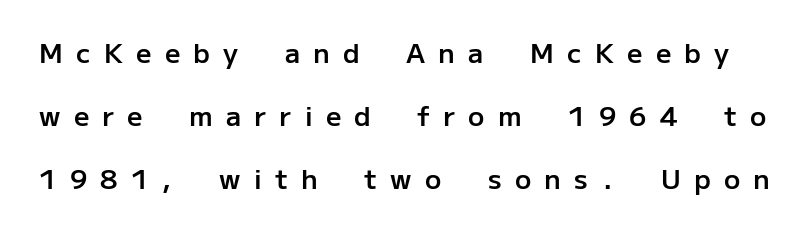
Q: Is the text bold? A: Semi-bold.
Q: Is the text italic (slanted)? A: No, it is upright.
Q: Is the text underlined? A: No.
Q: Is the spacing between letters normal or unusually wide? A: Unusually wide.
Q: Is the spacing between lines tight, normal or loose? A: Loose.
